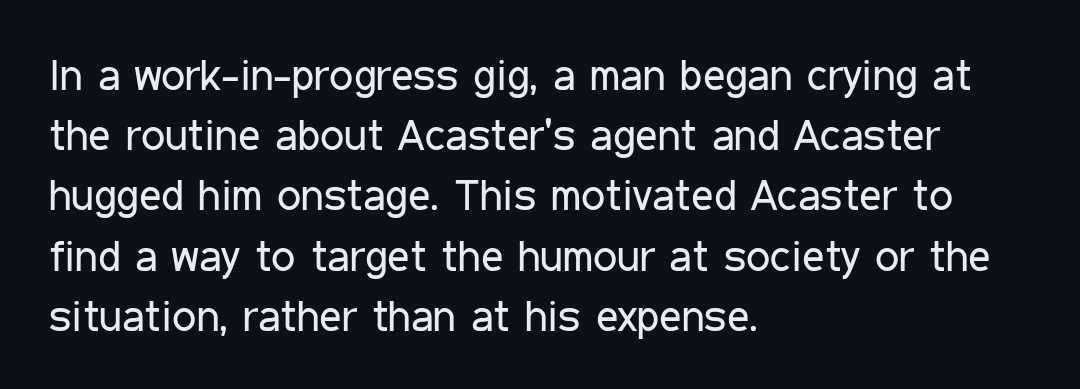
The image shows 43 px regular-weight, condensed sans-serif type, upright; set left-aligned, normal line spacing (1.4x), normal letter spacing, not underlined; low stroke contrast and a medium x-height.
